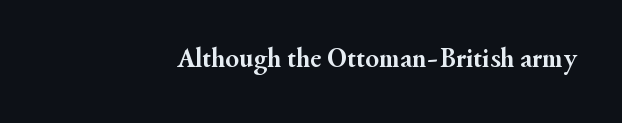
{"serif": "yes", "italic": "no", "bold": "yes", "weight": "semibold", "width": "normal", "stroke_contrast": "medium", "x_height": "small", "monospaced": "no", "underline": "no", "letter_spacing": "normal", "letter_spacing_em": 0.0, "glyph_px": 28}
